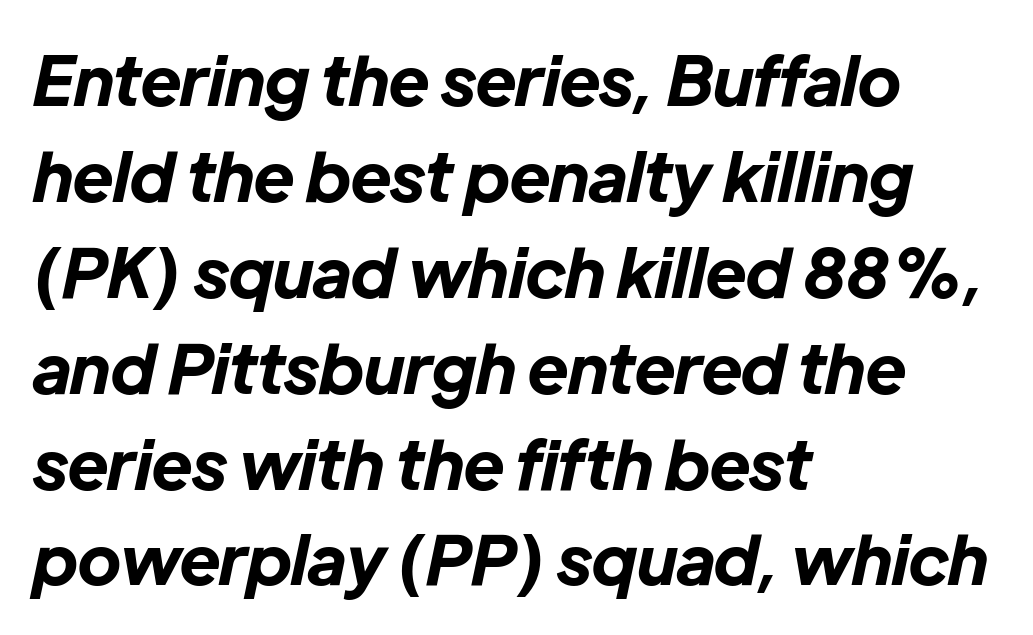
{"italic": "yes", "lean": "right", "slant_degrees": 12, "bold": "yes", "weight": "bold", "width": "normal", "stroke_contrast": "low", "x_height": "medium", "monospaced": "no", "underline": "no", "align": "left", "line_spacing": "normal", "line_spacing_ratio": 1.41, "letter_spacing": "normal", "letter_spacing_em": 0.0, "glyph_px": 68}
